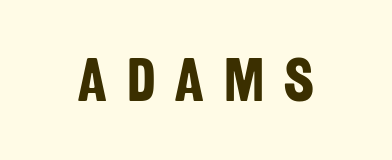
{"serif": "no", "bold": "yes", "weight": "bold", "width": "condensed", "stroke_contrast": "low", "x_height": "large", "monospaced": "no", "underline": "no", "align": "center", "letter_spacing": "wide", "letter_spacing_em": 0.31, "glyph_px": 62}
